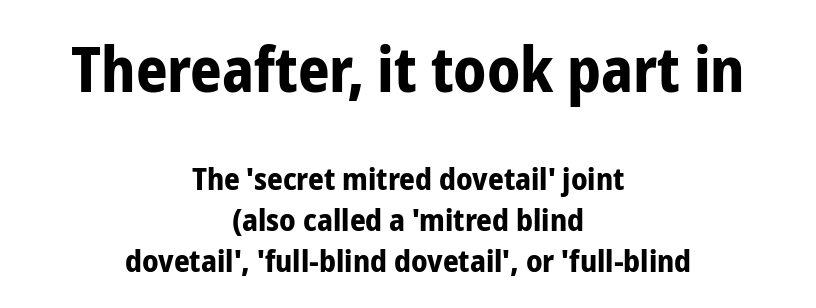
The image shows 62 px bold, condensed sans-serif type, upright; set centered, normal line spacing (1.32x), normal letter spacing, not underlined; the first (top) block is 2.0x larger; low stroke contrast and a medium x-height.
